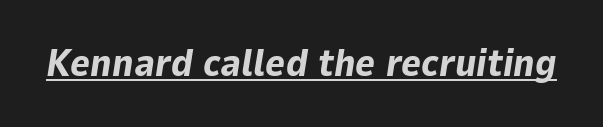
{"italic": "yes", "lean": "right", "slant_degrees": 9, "bold": "yes", "weight": "bold", "width": "normal", "stroke_contrast": "low", "x_height": "medium", "monospaced": "no", "underline": "yes", "letter_spacing": "normal", "letter_spacing_em": 0.0, "glyph_px": 38}
